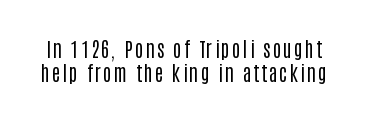
Rule under the text: the space is simply empty. The font's upright variant was chosen for this text. Counters stay open thanks to moderate or lighter strokes.
